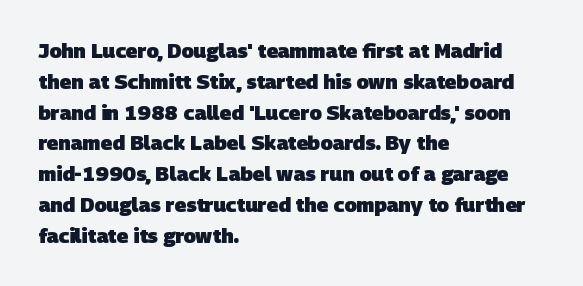
Q: Is the text bold? A: Yes.
Q: Is the text underlined? A: No.
Q: How is the paragraph aligned? A: Left-aligned.
Q: Is the spacing between letters normal or unusually wide? A: Normal.
Q: Is the spacing between lines tight, normal or loose? A: Normal.
